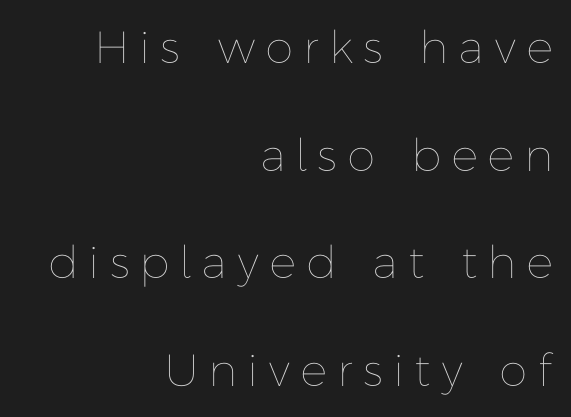
{"italic": "no", "bold": "no", "weight": "thin", "width": "normal", "stroke_contrast": "low", "x_height": "medium", "monospaced": "no", "underline": "no", "align": "right", "line_spacing": "loose", "line_spacing_ratio": 2.39, "letter_spacing": "wide", "letter_spacing_em": 0.28, "glyph_px": 45}
